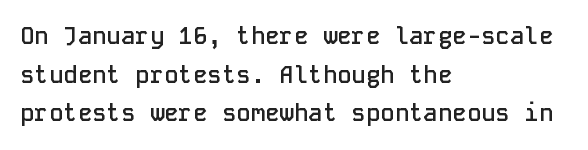
A classic flush-left, rag-right setting is used for this passage. This sample uses an upright cut, with every glyph sitting square on the baseline. Check under the words: just untouched page. Firm but not heavy-handed strokes: this text is semibold.
